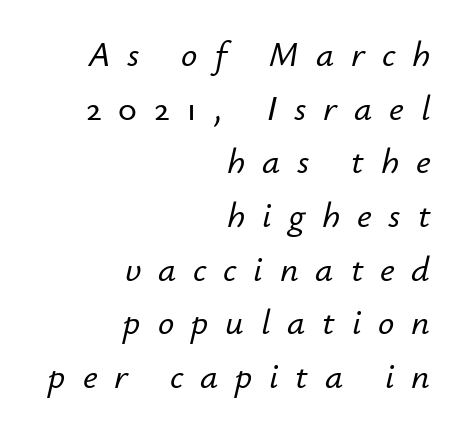
The image shows 36 px text type, italic (leaning right); set right-aligned, normal line spacing (1.49x), unusually wide letter spacing (+0.47 em), not underlined; low stroke contrast and a small x-height.
